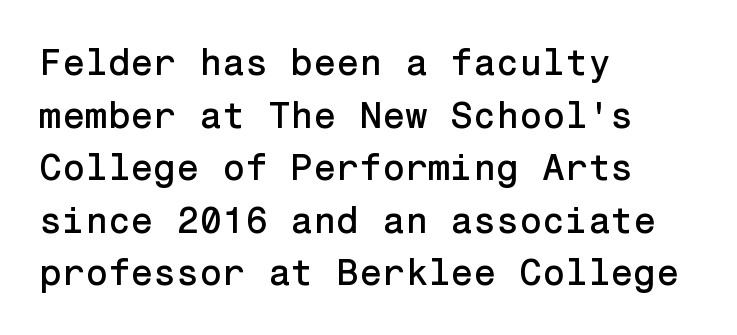
The image shows 37 px sans-serif type, upright; set left-aligned, normal line spacing (1.42x), normal letter spacing, not underlined; low stroke contrast and a medium x-height.
